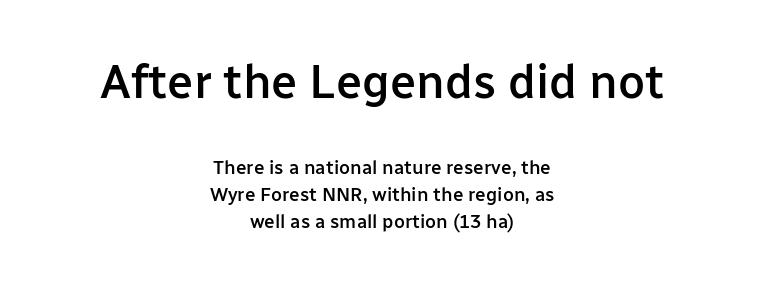
Spacing verdict: proportional, widths tailored to each character. Short and long lines alike share a common midpoint. The lettering holds an erect, upright posture throughout. Visually, the top section dominates because its glyphs are scaled up. Interline gaps are of average width in this sample.
